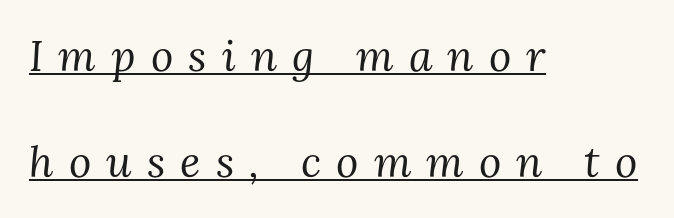
The image shows 43 px regular-weight serif type, italic (leaning right); set left-aligned, loose line spacing (2.46x), unusually wide letter spacing (+0.35 em), underlined; medium stroke contrast and a medium x-height.
